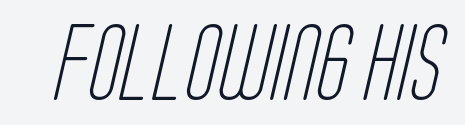
The image shows 76 px light, condensed sans-serif type; set normal letter spacing, not underlined; low stroke contrast and a large x-height.
